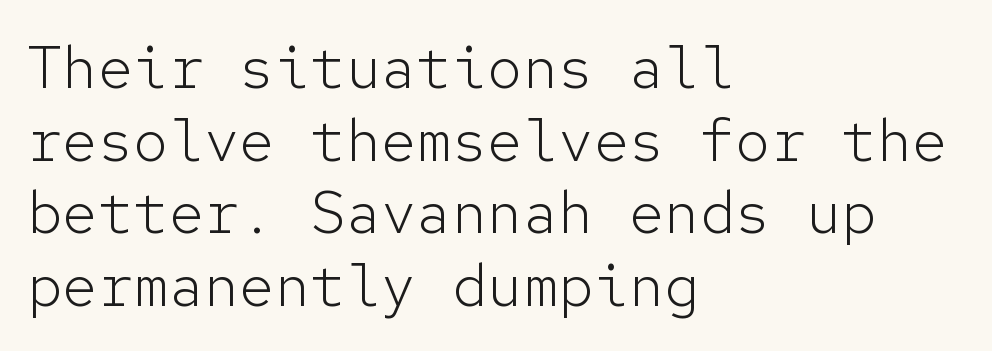
Descenders are the only things crossing below the line. The letterforms sit shoulder to shoulder at normal distance. All the whitespace from short lines collects on the right. The type family on display is of the sans-serif kind. Do the characters align in a grid? Yes, the font is monospaced.
